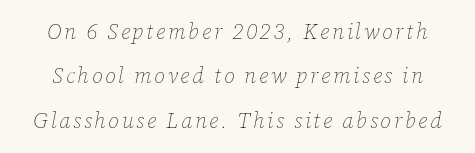
The font's italic variant was chosen for this text. The leading is generous, giving the passage an open texture. These glyphs show unthickened strokes, regular width or finer. Quick note: underline off.
